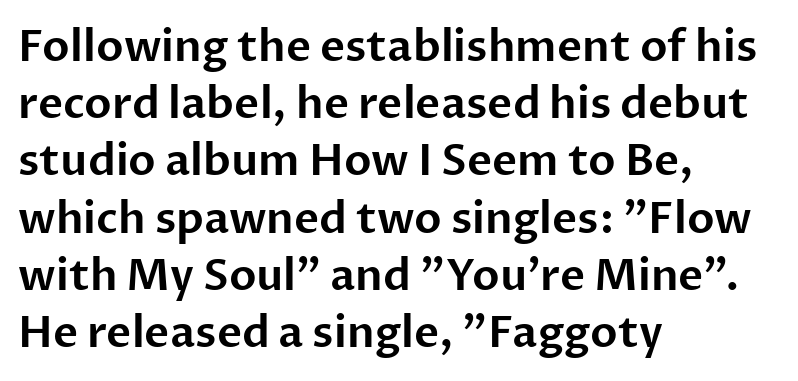
A student would call this left alignment; a typographer would say flush left, rag right. The type is set solid horizontally, with unmodified tracking. Note the varied advance widths — an 'i' is clearly narrower than an 'm'. The axis of the letterforms is exactly vertical. Just letters on the line, the space beneath them empty.
